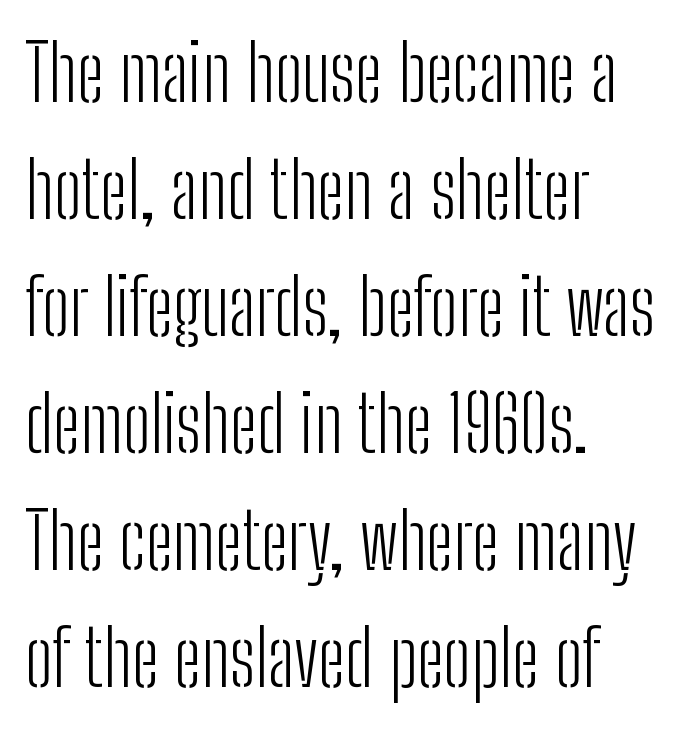
{"serif": "no", "italic": "no", "bold": "no", "weight": "light", "width": "condensed", "stroke_contrast": "low", "x_height": "medium", "monospaced": "no", "underline": "no", "align": "left", "line_spacing": "normal", "line_spacing_ratio": 1.5, "letter_spacing": "normal", "letter_spacing_em": 0.0, "glyph_px": 78}
